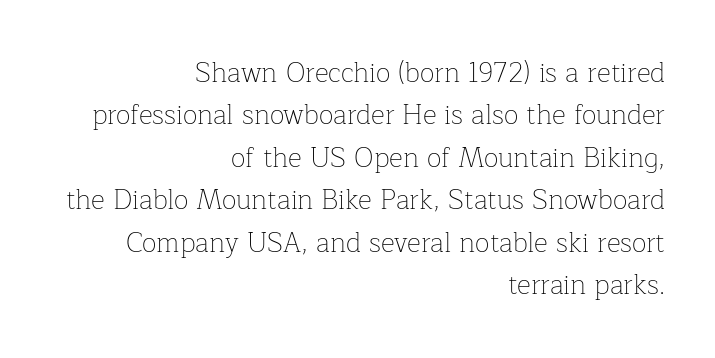
The image shows 27 px text type, upright; set right-aligned, normal line spacing (1.57x), normal letter spacing, not underlined.
